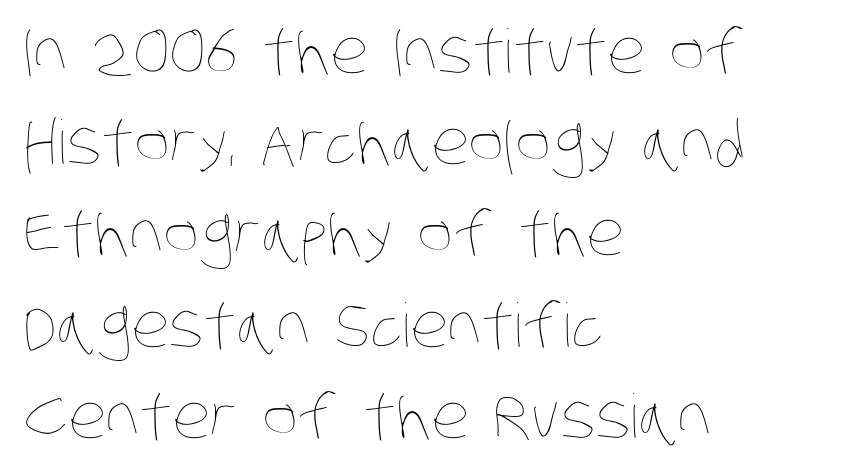
Q: Is the text bold? A: No.
Q: Is the text underlined? A: No.
Q: How is the paragraph aligned? A: Left-aligned.
Q: Is the spacing between letters normal or unusually wide? A: Normal.
Q: Is the spacing between lines tight, normal or loose? A: Normal.
Q: Width (condensed, normal, or wide)? A: Condensed.
Q: Stroke contrast? A: Low.
Q: x-height? A: Large.
Q: Monospaced? A: No.
